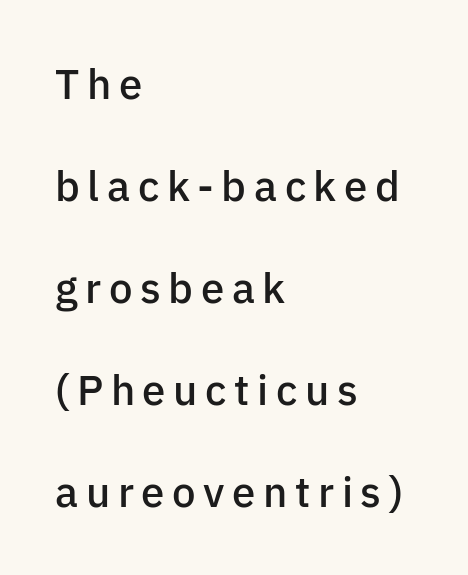
{"serif": "no", "italic": "no", "bold": "semi", "weight": "semibold", "width": "normal", "stroke_contrast": "low", "x_height": "medium", "monospaced": "no", "underline": "no", "align": "left", "line_spacing": "loose", "line_spacing_ratio": 2.43, "glyph_px": 42}
